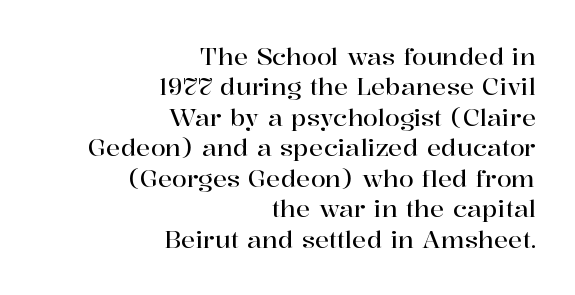
{"italic": "no", "underline": "no", "align": "right", "line_spacing": "normal", "line_spacing_ratio": 1.27, "letter_spacing": "normal", "letter_spacing_em": 0.0, "glyph_px": 24}
